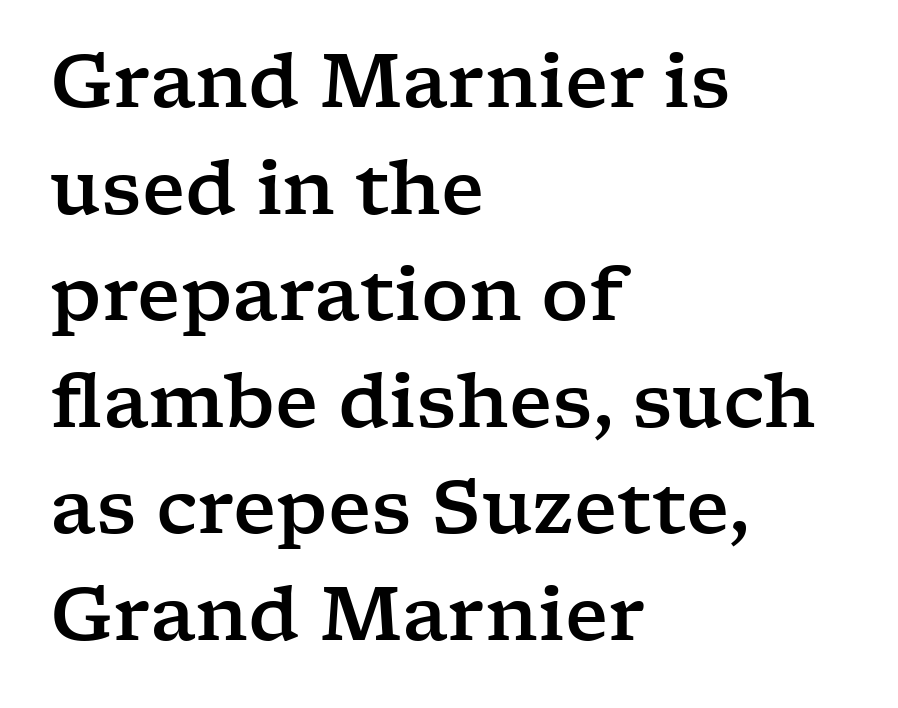
{"serif": "yes", "italic": "no", "width": "wide", "stroke_contrast": "low", "x_height": "medium", "monospaced": "no", "underline": "no", "align": "left", "line_spacing": "normal", "line_spacing_ratio": 1.44, "letter_spacing": "normal", "letter_spacing_em": 0.0, "glyph_px": 74}
